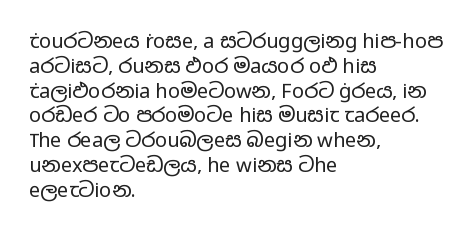
Each stroke keeps to a modest, everyday thickness or less. The type is set solid horizontally, with unmodified tracking. Italic: no, the glyphs are upright roman. In CSS terms this would be text-align: left.
